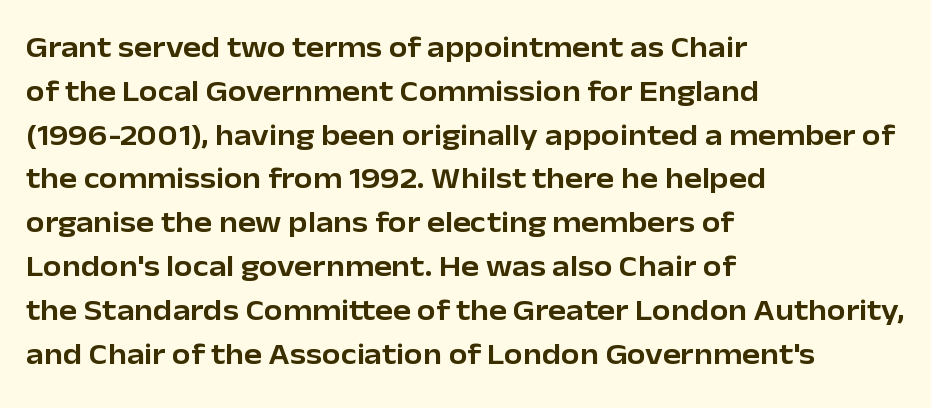
The image shows 30 px sans-serif type, upright; set left-aligned, normal line spacing (1.46x), normal letter spacing, not underlined; low stroke contrast and a medium x-height.
